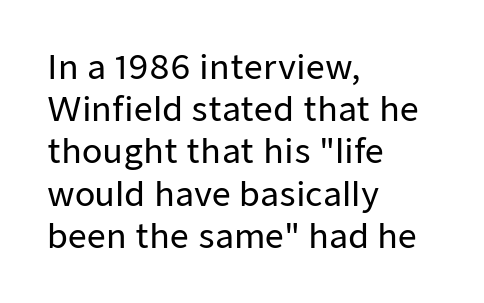
Successive baselines arrive at the customary interval. Nothing unusual about the tracking: characters are spaced as the font intends. The rendering anchors every line to the left-hand side. Does the type have serifs? No, each stem ends abruptly. You can tell it's not italic because the verticals are truly vertical. Lines of text with bare space underneath.
